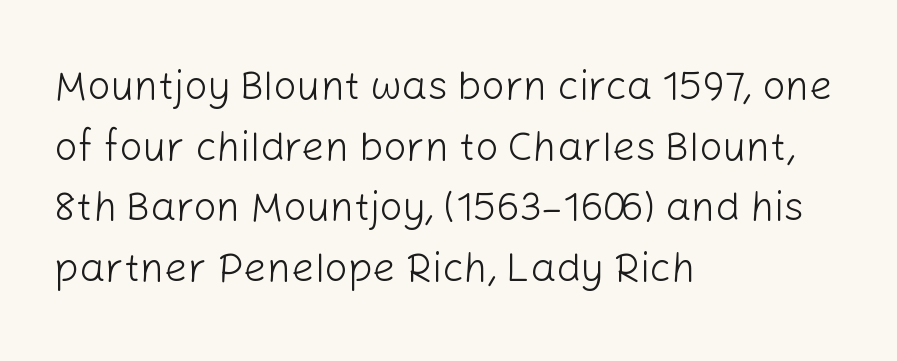
{"serif": "no", "italic": "no", "bold": "no", "weight": "light", "width": "normal", "stroke_contrast": "low", "x_height": "medium", "monospaced": "no", "underline": "no", "align": "left", "line_spacing": "normal", "line_spacing_ratio": 1.48, "letter_spacing": "normal", "letter_spacing_em": 0.0, "glyph_px": 41}
